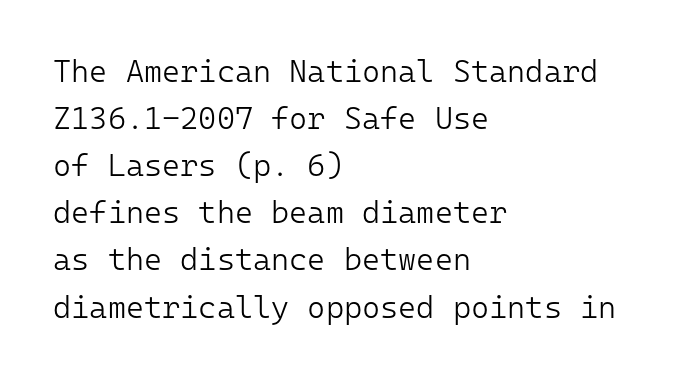
The image shows 31 px light sans-serif type, upright, monospaced; set left-aligned, normal line spacing (1.52x), normal letter spacing, not underlined; low stroke contrast and a medium x-height.
